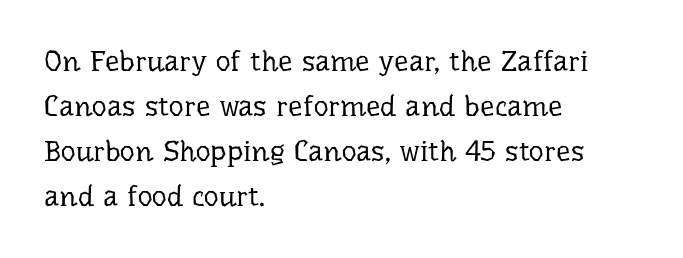
Q: Is the text bold? A: No.
Q: Is the text italic (slanted)? A: No, it is upright.
Q: Is the typeface a serif or a sans-serif typeface? A: Serif.
Q: Is the text underlined? A: No.
Q: How is the paragraph aligned? A: Left-aligned.
Q: Is the spacing between letters normal or unusually wide? A: Normal.
Q: Is the spacing between lines tight, normal or loose? A: Normal.
Q: Width (condensed, normal, or wide)? A: Normal.
Q: Stroke contrast? A: Low.
Q: x-height? A: Medium.
Q: Monospaced? A: No.
